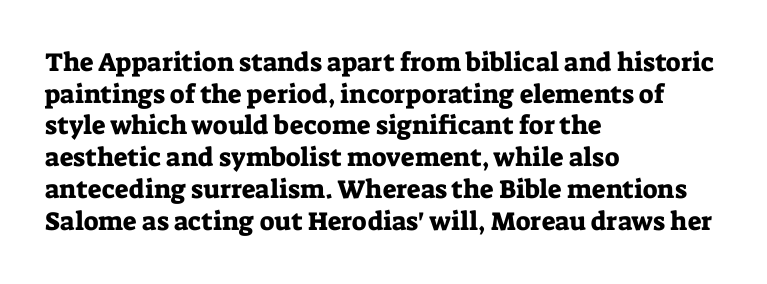
{"italic": "no", "underline": "no", "align": "left", "line_spacing_ratio": 1.22, "letter_spacing": "normal", "letter_spacing_em": 0.0, "glyph_px": 26}
